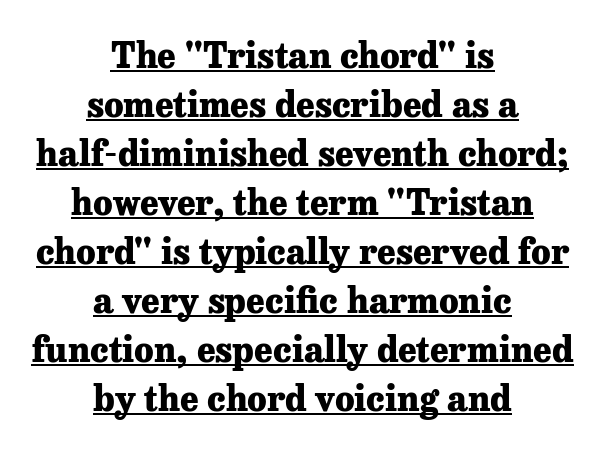
The image shows 35 px heavy serif type, upright; set centered, normal line spacing (1.4x), normal letter spacing, underlined; low stroke contrast and a medium x-height.
